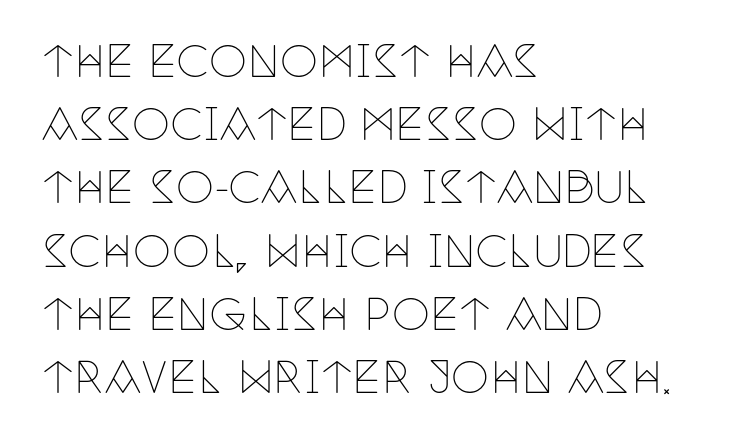
The image shows 43 px thin, condensed serif type, upright; set left-aligned, normal line spacing (1.47x), normal letter spacing, not underlined; low stroke contrast and a large x-height.
